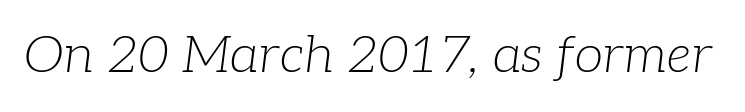
Each row of text sits above clean, open space. Posture: slanted. The letters advance in unequal steps, a hallmark of proportional type. Check where the strokes stop: tiny serifs finish them off.
